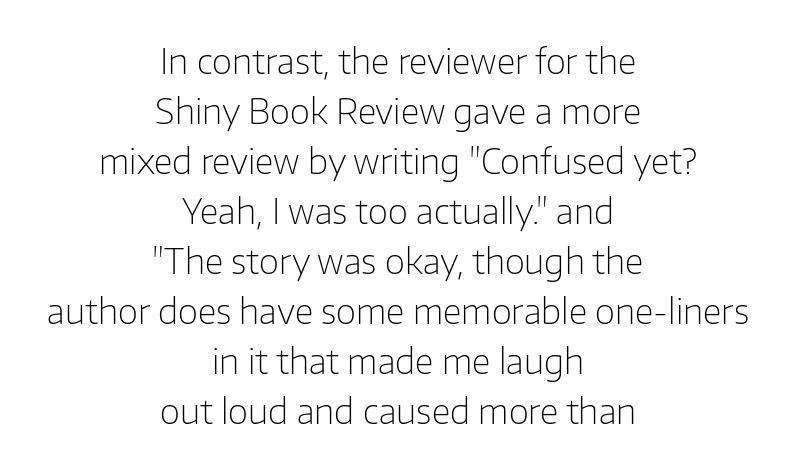
Q: Is the text bold? A: No.
Q: Is the text italic (slanted)? A: No, it is upright.
Q: Is the typeface a serif or a sans-serif typeface? A: Sans-serif.
Q: Is the text underlined? A: No.
Q: How is the paragraph aligned? A: Centered.
Q: Is the spacing between letters normal or unusually wide? A: Normal.
Q: Is the spacing between lines tight, normal or loose? A: Normal.
Q: Width (condensed, normal, or wide)? A: Normal.
Q: Stroke contrast? A: Low.
Q: x-height? A: Medium.
Q: Monospaced? A: No.
